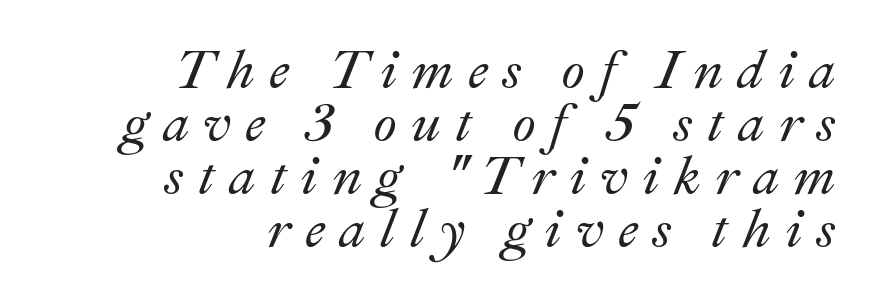
{"italic": "yes", "lean": "right", "slant_degrees": 22, "width": "normal", "stroke_contrast": "medium", "x_height": "small", "monospaced": "no", "underline": "no", "align": "right", "line_spacing": "tight", "line_spacing_ratio": 0.98, "letter_spacing": "wide", "letter_spacing_em": 0.26, "glyph_px": 54}
